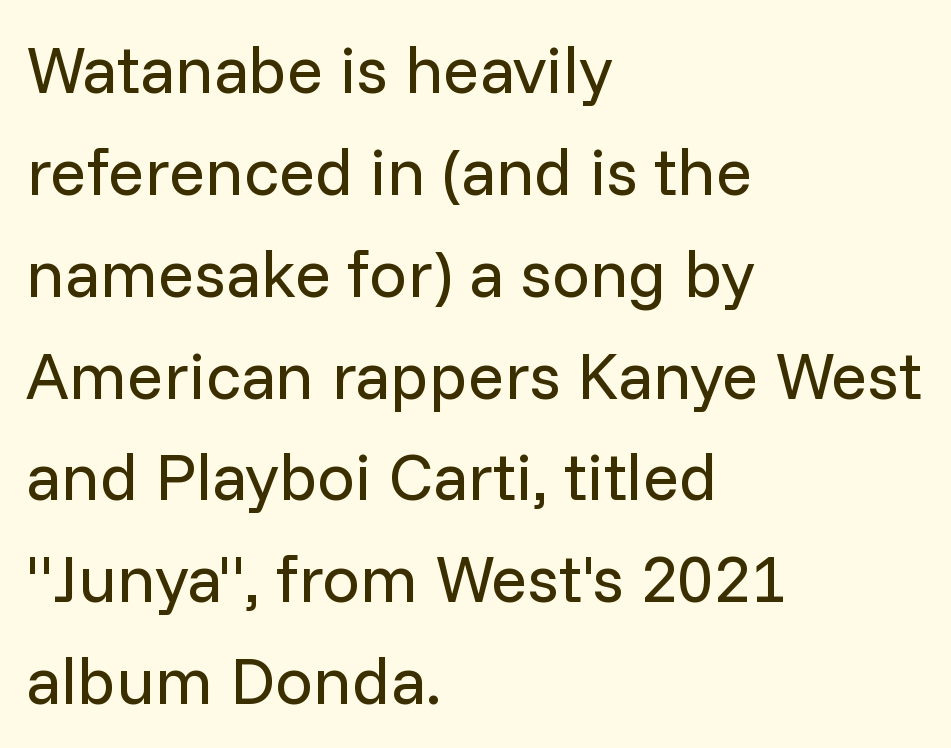
{"serif": "no", "italic": "no", "bold": "no", "weight": "regular", "width": "normal", "stroke_contrast": "low", "x_height": "medium", "monospaced": "no", "underline": "no", "align": "left", "line_spacing": "normal", "line_spacing_ratio": 1.52, "letter_spacing": "normal", "letter_spacing_em": 0.0, "glyph_px": 67}
